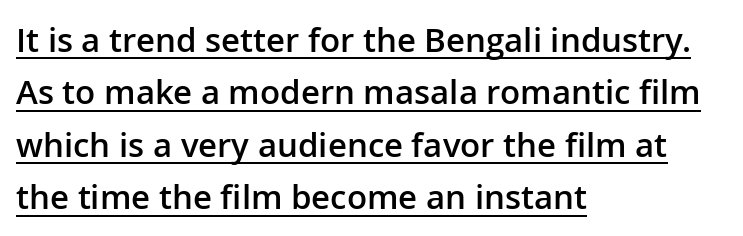
{"serif": "no", "italic": "no", "bold": "semi", "weight": "semibold", "width": "normal", "stroke_contrast": "low", "x_height": "medium", "monospaced": "no", "underline": "yes", "align": "left", "line_spacing": "normal", "line_spacing_ratio": 1.59, "letter_spacing": "normal", "letter_spacing_em": 0.0, "glyph_px": 33}
